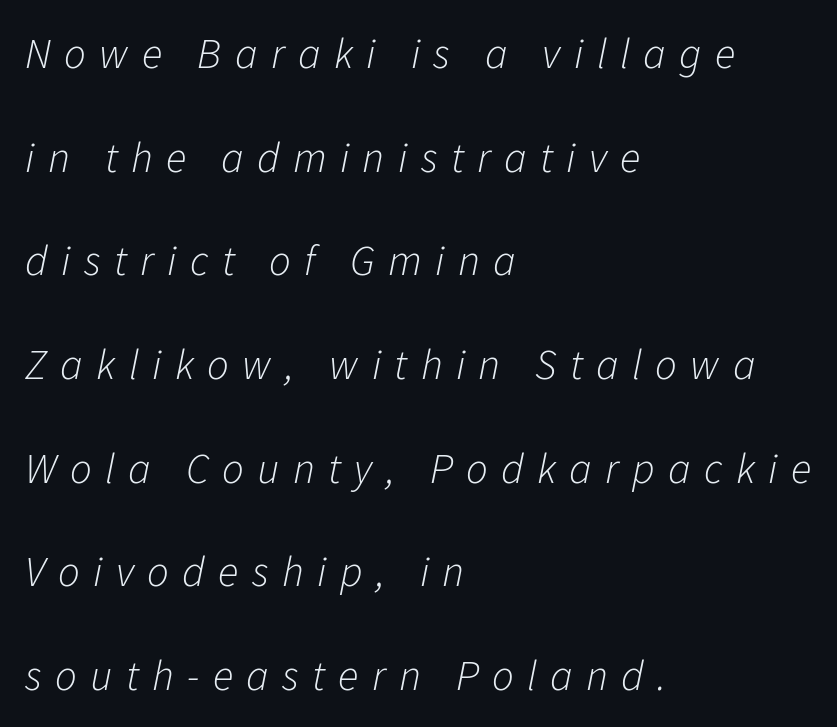
Q: Is the text bold? A: No.
Q: Is the text italic (slanted)? A: Yes, it leans right by about 11 degrees.
Q: Is the text underlined? A: No.
Q: How is the paragraph aligned? A: Left-aligned.
Q: Is the spacing between letters normal or unusually wide? A: Unusually wide.
Q: Is the spacing between lines tight, normal or loose? A: Loose.
Q: Width (condensed, normal, or wide)? A: Normal.
Q: Stroke contrast? A: Low.
Q: x-height? A: Medium.
Q: Monospaced? A: No.
